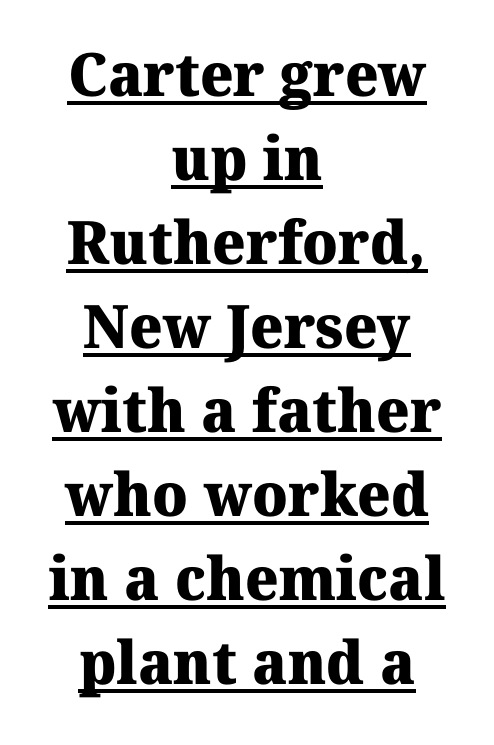
The image shows 60 px heavy serif type; set centered, normal line spacing (1.4x), normal letter spacing, underlined; medium stroke contrast and a medium x-height.
